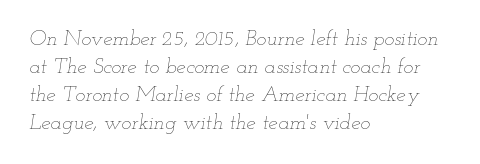
The lines are quadded left. Horizontal bands of white between lines are of average thickness. No extra tracking has been applied to these lines. You can tell it's italic because the verticals aren't actually vertical. Weight: not bold — regular or lighter.
